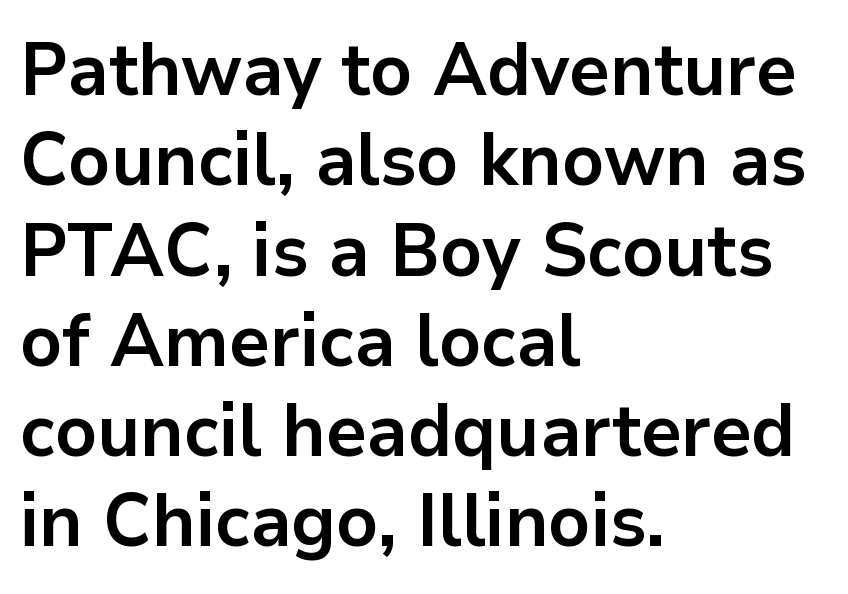
Q: Is the text bold? A: Yes.
Q: Is the text italic (slanted)? A: No, it is upright.
Q: Is the typeface a serif or a sans-serif typeface? A: Sans-serif.
Q: Is the text underlined? A: No.
Q: How is the paragraph aligned? A: Left-aligned.
Q: Is the spacing between letters normal or unusually wide? A: Normal.
Q: Width (condensed, normal, or wide)? A: Normal.
Q: Stroke contrast? A: Low.
Q: x-height? A: Medium.
Q: Monospaced? A: No.
